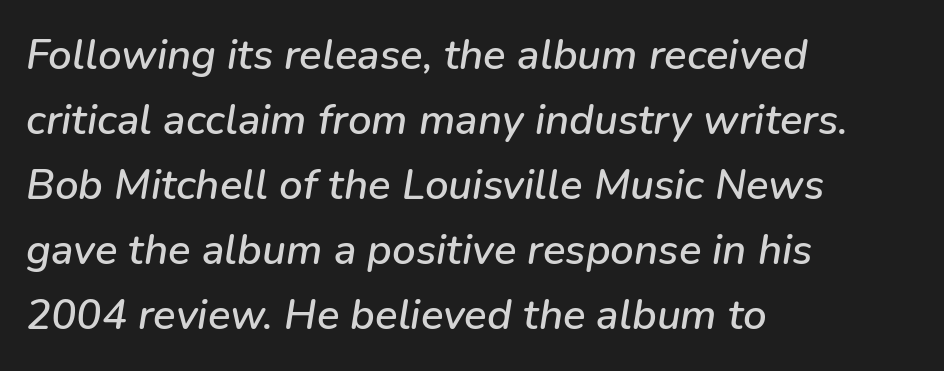
The image shows 42 px text type, italic (leaning right); set left-aligned, normal line spacing (1.55x), normal letter spacing, not underlined; low stroke contrast and a medium x-height.
